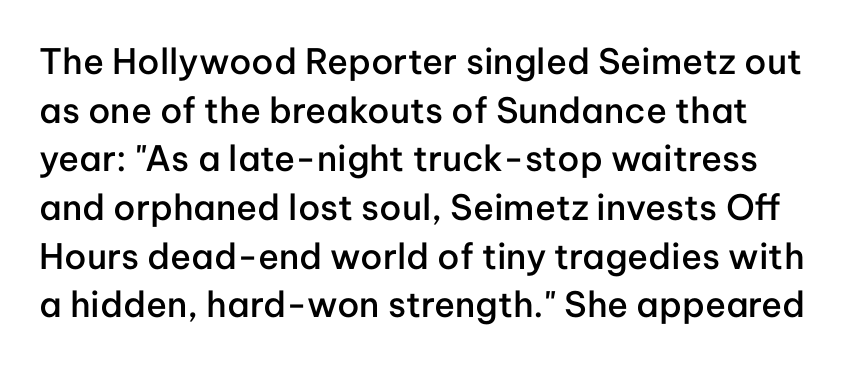
Q: Is the text bold? A: Semi-bold.
Q: Is the text italic (slanted)? A: No, it is upright.
Q: Is the typeface a serif or a sans-serif typeface? A: Sans-serif.
Q: Is the text underlined? A: No.
Q: Is the spacing between letters normal or unusually wide? A: Normal.
Q: Is the spacing between lines tight, normal or loose? A: Normal.
Q: Width (condensed, normal, or wide)? A: Normal.
Q: Stroke contrast? A: Low.
Q: x-height? A: Medium.
Q: Monospaced? A: No.
